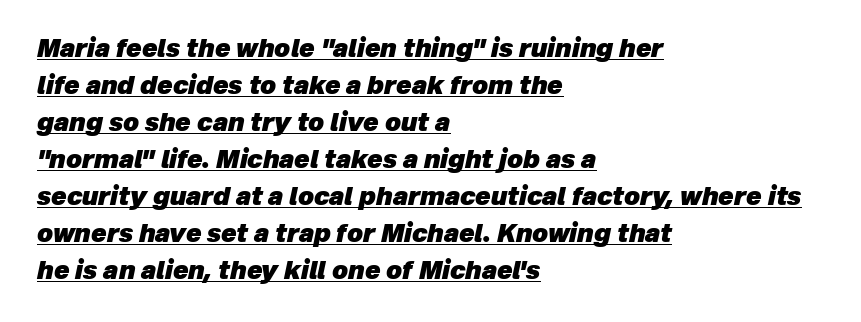
Q: Is the text bold? A: Yes.
Q: Is the text italic (slanted)? A: Yes, it leans right by about 12 degrees.
Q: Is the text underlined? A: Yes.
Q: How is the paragraph aligned? A: Left-aligned.
Q: Is the spacing between letters normal or unusually wide? A: Normal.
Q: Is the spacing between lines tight, normal or loose? A: Normal.
